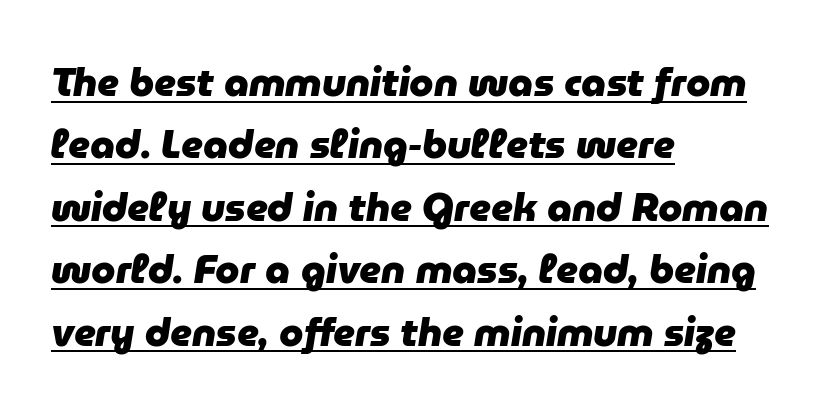
The image shows 39 px heavy type, italic (leaning right); set left-aligned, normal line spacing (1.6x), normal letter spacing, underlined; low stroke contrast and a medium x-height.
